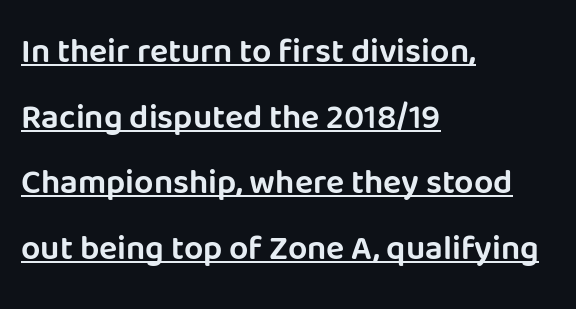
The image shows 34 px sans-serif type, upright; set left-aligned, loose line spacing (1.93x), normal letter spacing, underlined; low stroke contrast and a large x-height.
